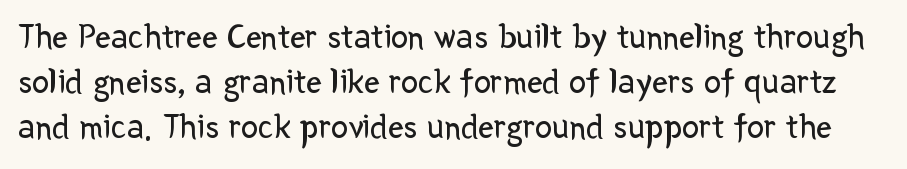
The image shows 35 px regular-weight sans-serif type, upright; set normal line spacing (1.29x), normal letter spacing, not underlined; low stroke contrast and a medium x-height.
